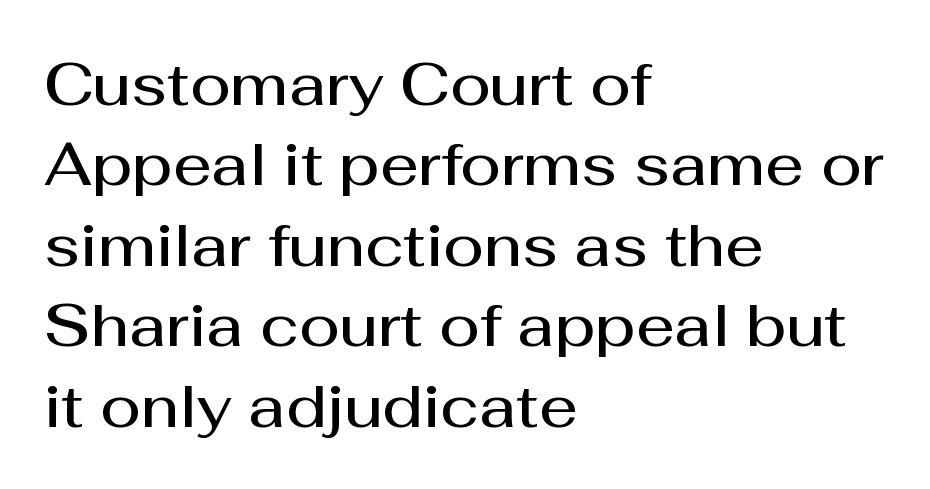
The image shows 60 px semibold sans-serif type, upright; set left-aligned, normal line spacing (1.34x), normal letter spacing, not underlined; medium stroke contrast and a medium x-height.
